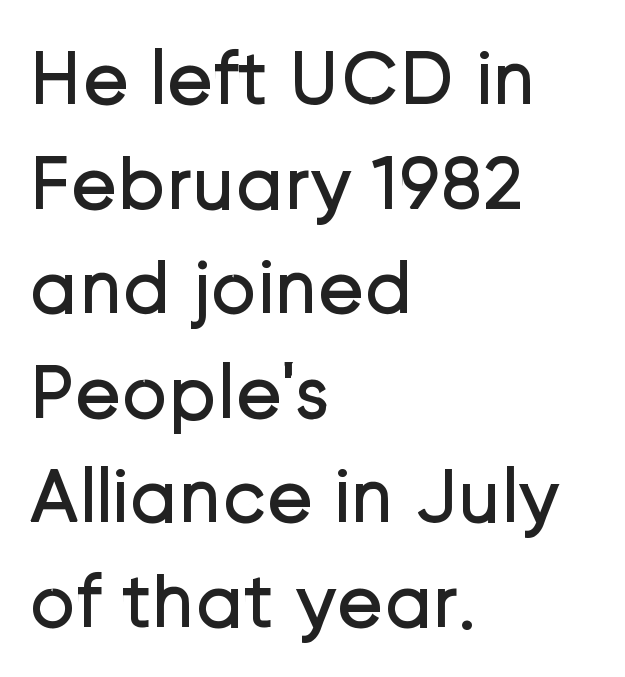
Letters have the restrained weight of plain body copy at most. Regular leading. Each line starts at the same left margin while the right side varies. Varying glyph widths throughout — classic text-font behaviour.
